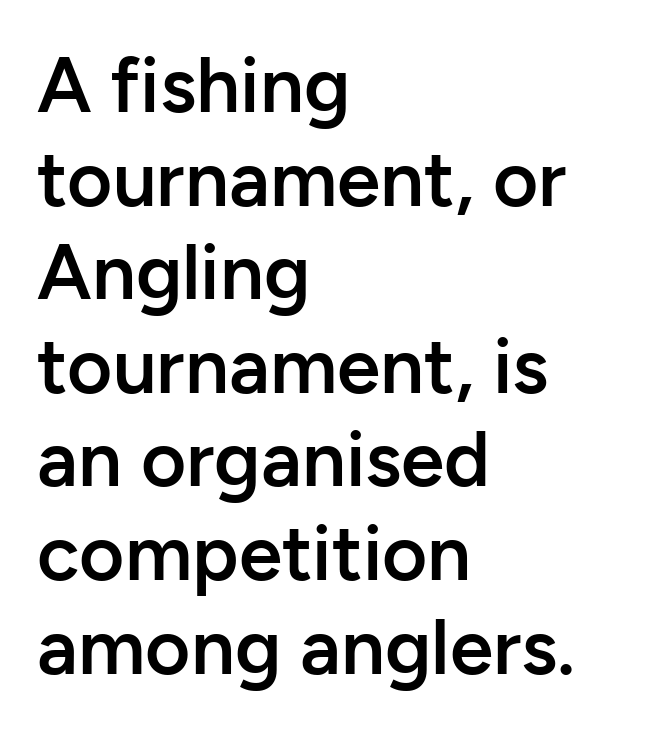
{"serif": "no", "italic": "no", "bold": "semi", "weight": "semibold", "width": "normal", "stroke_contrast": "low", "x_height": "medium", "monospaced": "no", "underline": "no", "align": "left", "line_spacing_ratio": 1.2, "letter_spacing": "normal", "letter_spacing_em": 0.0, "glyph_px": 78}
